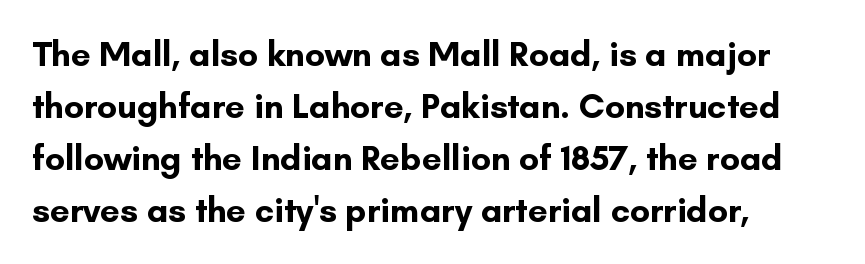
Q: Is the text bold? A: Yes.
Q: Is the text italic (slanted)? A: No, it is upright.
Q: Is the typeface a serif or a sans-serif typeface? A: Sans-serif.
Q: Is the text underlined? A: No.
Q: How is the paragraph aligned? A: Left-aligned.
Q: Is the spacing between letters normal or unusually wide? A: Normal.
Q: Is the spacing between lines tight, normal or loose? A: Normal.
Q: Width (condensed, normal, or wide)? A: Normal.
Q: Stroke contrast? A: Low.
Q: x-height? A: Small.
Q: Monospaced? A: No.
